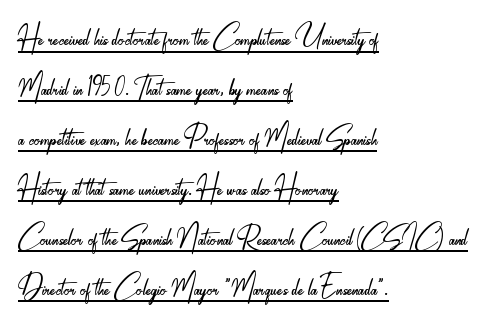
The image shows 37 px light, condensed sans-serif type; set left-aligned, normal line spacing (1.35x), normal letter spacing, underlined; low stroke contrast and a small x-height.
